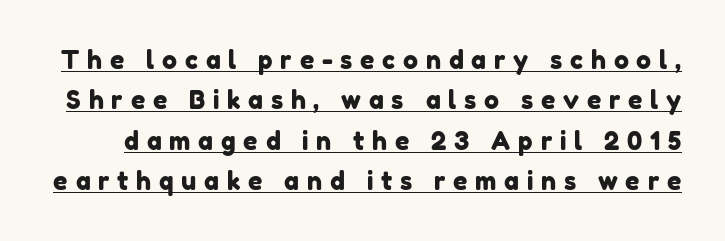
The image shows 25 px text type; set normal line spacing (1.62x), unusually wide letter spacing (+0.31 em), underlined.
